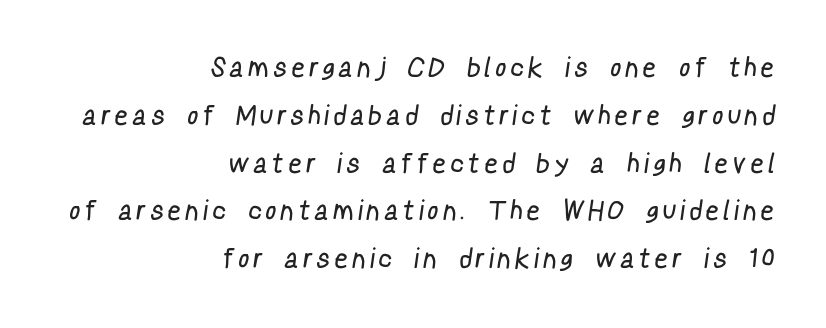
{"bold": "no", "underline": "no", "align": "right", "line_spacing_ratio": 1.77, "letter_spacing": "wide", "letter_spacing_em": 0.27, "glyph_px": 27}
